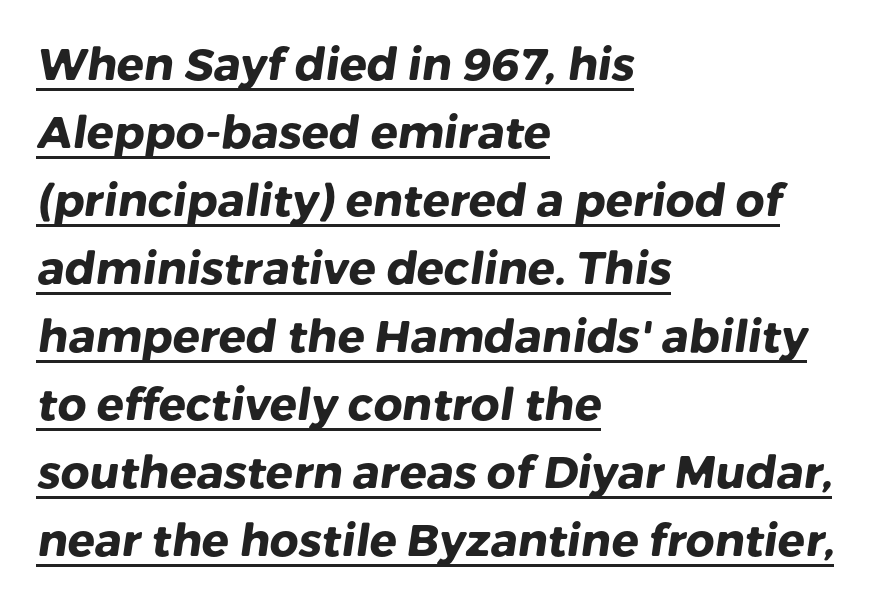
Q: Is the text bold? A: Yes.
Q: Is the typeface a serif or a sans-serif typeface? A: Sans-serif.
Q: Is the text underlined? A: Yes.
Q: How is the paragraph aligned? A: Left-aligned.
Q: Is the spacing between letters normal or unusually wide? A: Normal.
Q: Is the spacing between lines tight, normal or loose? A: Normal.
Q: Width (condensed, normal, or wide)? A: Normal.
Q: Stroke contrast? A: Low.
Q: x-height? A: Medium.
Q: Monospaced? A: No.
